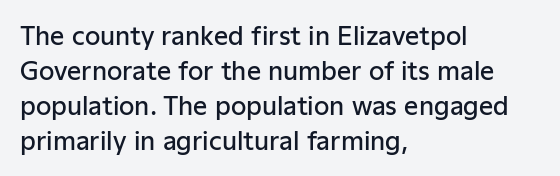
{"italic": "no", "bold": "semi", "underline": "no", "align": "left", "line_spacing": "normal", "line_spacing_ratio": 1.4, "letter_spacing": "normal", "letter_spacing_em": 0.0, "glyph_px": 25}
